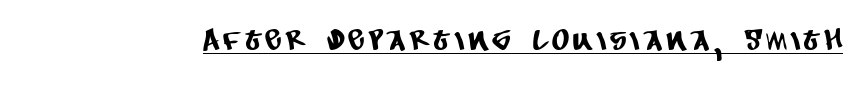
Note the varied advance widths — an 'i' is clearly narrower than an 'm'. These characters rest on top of a visible drawn line. The characters display no serif detailing; their extremities are plain.
